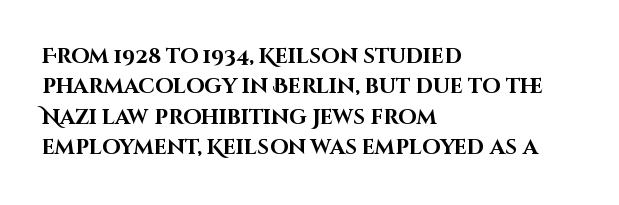
The image shows 21 px bold type, upright; set left-aligned, normal line spacing (1.45x), normal letter spacing, not underlined.
